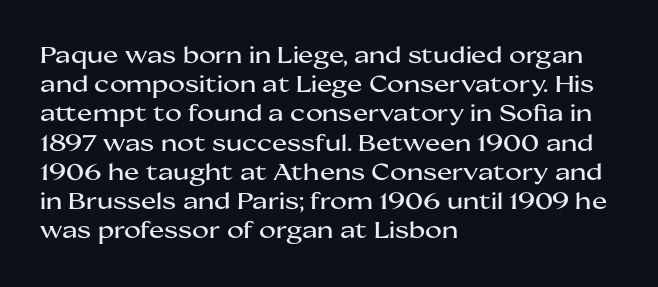
{"italic": "no", "underline": "no", "align": "left", "line_spacing": "normal", "line_spacing_ratio": 1.27, "letter_spacing": "normal", "letter_spacing_em": 0.0, "glyph_px": 23}
